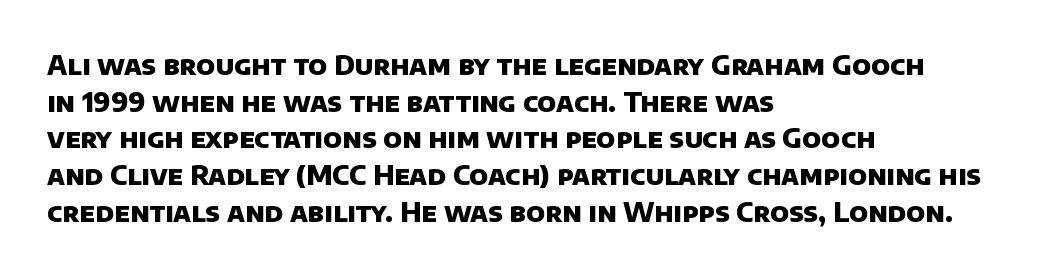
{"bold": "yes", "underline": "no", "align": "left", "line_spacing": "normal", "line_spacing_ratio": 1.36, "letter_spacing": "normal", "letter_spacing_em": 0.0, "glyph_px": 27}
